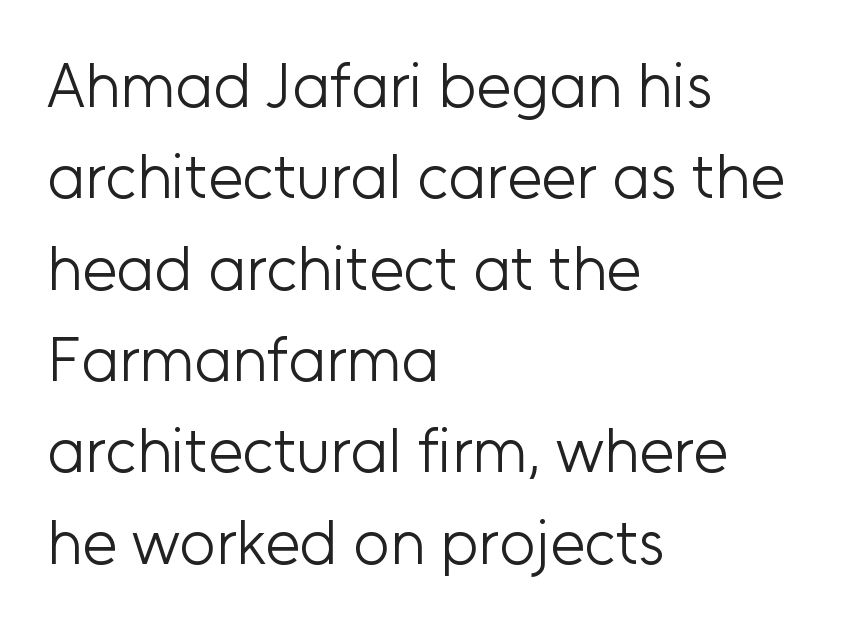
Notice how the passage keeps a crisp vertical edge on the left only. Bare-footed words on every line. Successive baselines arrive at the customary interval. Each letter keeps its own natural width here, so spacing adapts to shape. Here the glyphs are tracked normally, forming tight word shapes.
